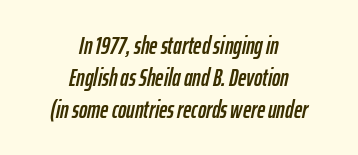
Q: Is the text italic (slanted)? A: Yes, it leans right by about 12 degrees.
Q: Is the text underlined? A: No.
Q: How is the paragraph aligned? A: Centered.
Q: Is the spacing between letters normal or unusually wide? A: Normal.
Q: Is the spacing between lines tight, normal or loose? A: Normal.
